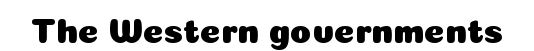
Q: Is the text italic (slanted)? A: No, it is upright.
Q: Is the typeface a serif or a sans-serif typeface? A: Sans-serif.
Q: Is the text underlined? A: No.
Q: Is the spacing between letters normal or unusually wide? A: Normal.
Q: Width (condensed, normal, or wide)? A: Normal.
Q: Stroke contrast? A: Low.
Q: x-height? A: Medium.
Q: Monospaced? A: No.
